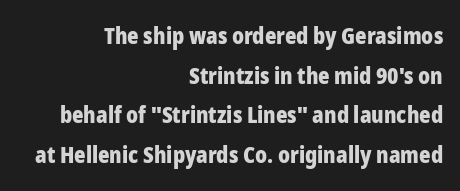
The image shows 22 px bold type, upright; set right-aligned, line spacing 1.8x, normal letter spacing, not underlined.
